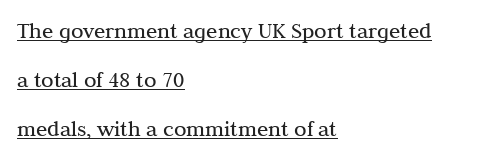
All the whitespace from short lines collects on the right. Letter spacing: default. Think standard paragraph weight, or any step lighter than that. The sample's only ornament is a line tracing under the words.
